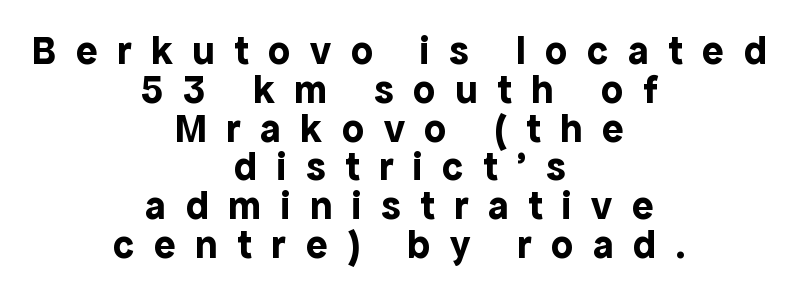
{"serif": "no", "italic": "no", "bold": "yes", "weight": "bold", "width": "normal", "x_height": "medium", "monospaced": "no", "underline": "no", "align": "center", "line_spacing": "tight", "line_spacing_ratio": 0.97, "letter_spacing": "wide", "letter_spacing_em": 0.49, "glyph_px": 40}
